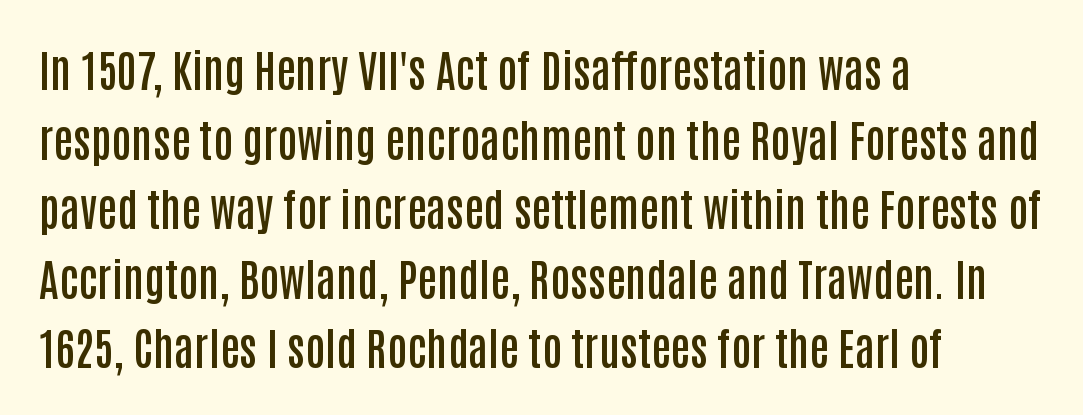
Compared with an ordinary text face, these strokes are moderately heavier — a semibold. A typesetter would mark this as roman, not italic. A clean baseline with only descenders dipping below it. Nothing sits at the stroke ends, so this counts as sans-serif.
